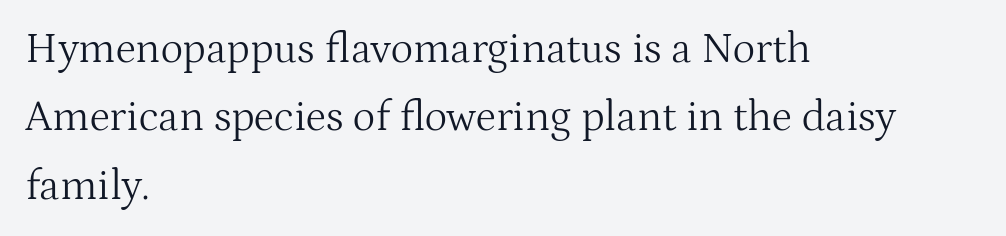
The image shows 43 px light serif type, upright; set left-aligned, normal line spacing (1.59x), normal letter spacing, not underlined; medium stroke contrast and a medium x-height.
